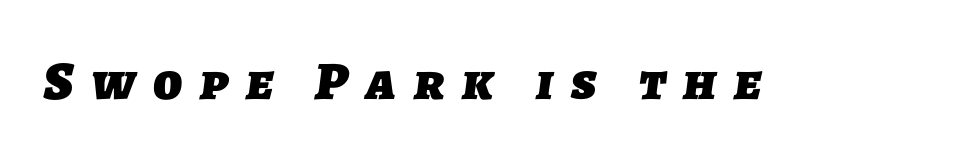
{"serif": "no", "bold": "yes", "weight": "heavy", "width": "normal", "stroke_contrast": "low", "x_height": "medium", "monospaced": "no", "underline": "no", "letter_spacing": "wide", "letter_spacing_em": 0.33, "glyph_px": 54}
